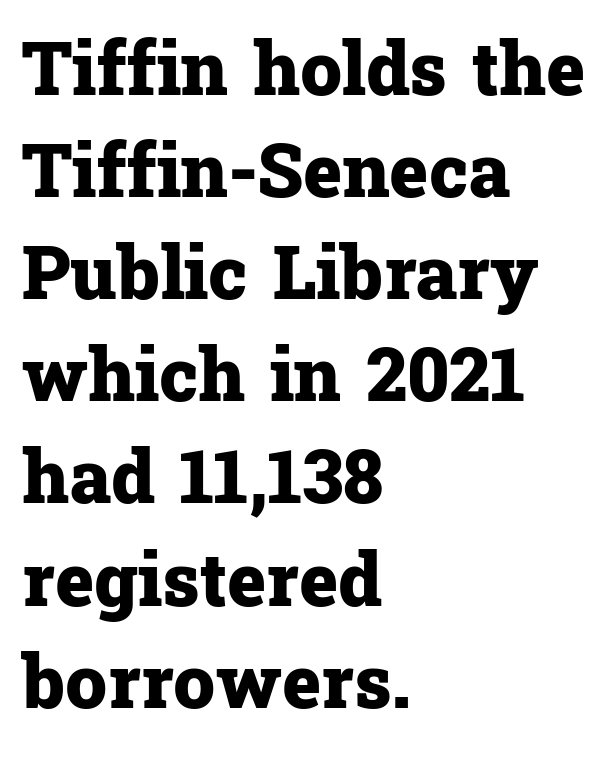
The image shows 74 px heavy serif type, upright; set left-aligned, normal line spacing (1.38x), normal letter spacing, not underlined; low stroke contrast and a medium x-height.
